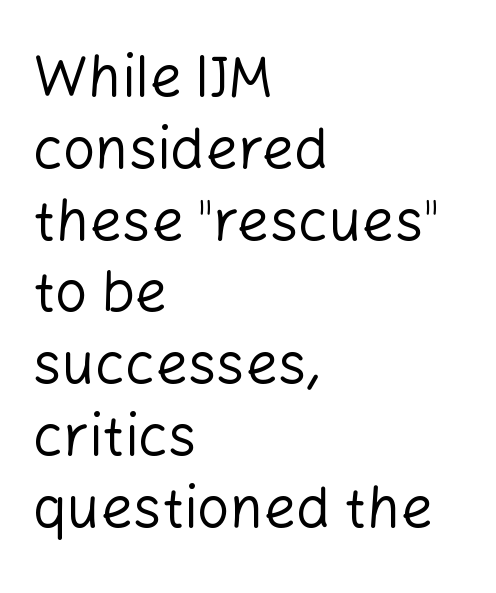
The image shows 57 px regular-weight sans-serif type, upright; set left-aligned, normal line spacing (1.26x), normal letter spacing, not underlined; low stroke contrast and a medium x-height.
